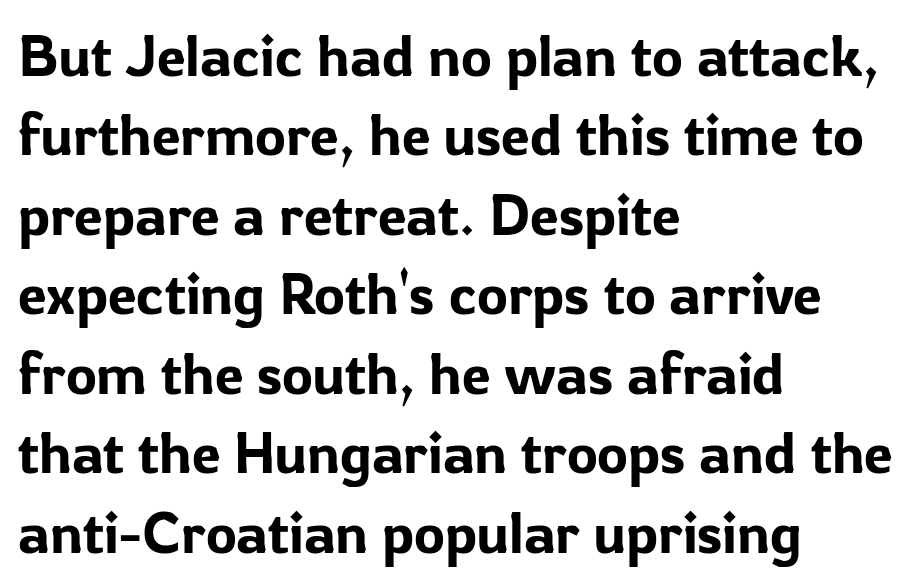
Note the varied advance widths — an 'i' is clearly narrower than an 'm'. The characters display no serif detailing; their extremities are plain. The space beneath each line is pristine and unruled. Evenly set lines give the paragraph a standard silhouette. The setting favours the left margin, as ordinary paragraphs usually do. Italic: no, the glyphs are upright roman.
